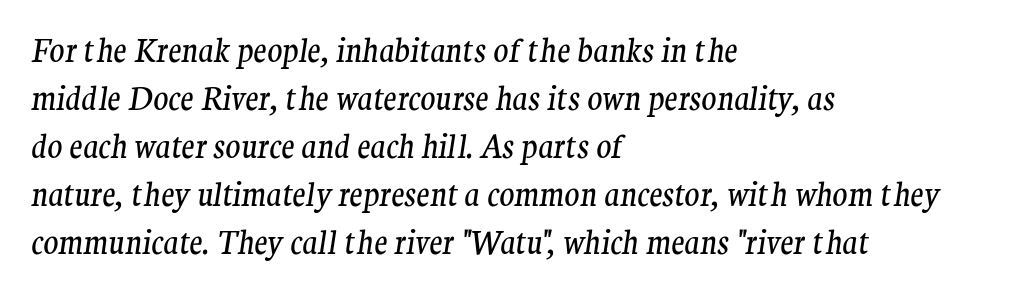
The image shows 31 px regular-weight serif type, italic (leaning right); set left-aligned, normal line spacing (1.55x), normal letter spacing, not underlined; medium stroke contrast and a medium x-height.
